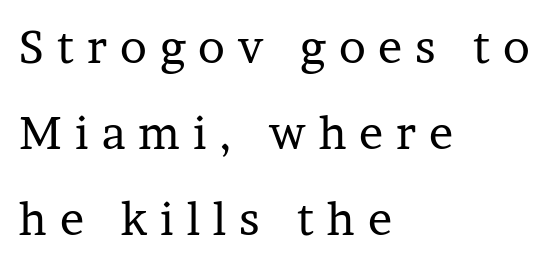
Q: Is the text bold? A: No.
Q: Is the text italic (slanted)? A: No, it is upright.
Q: Is the typeface a serif or a sans-serif typeface? A: Serif.
Q: Is the text underlined? A: No.
Q: How is the paragraph aligned? A: Left-aligned.
Q: Is the spacing between letters normal or unusually wide? A: Unusually wide.
Q: Is the spacing between lines tight, normal or loose? A: Loose.
Q: Width (condensed, normal, or wide)? A: Normal.
Q: Stroke contrast? A: Low.
Q: x-height? A: Medium.
Q: Monospaced? A: No.
